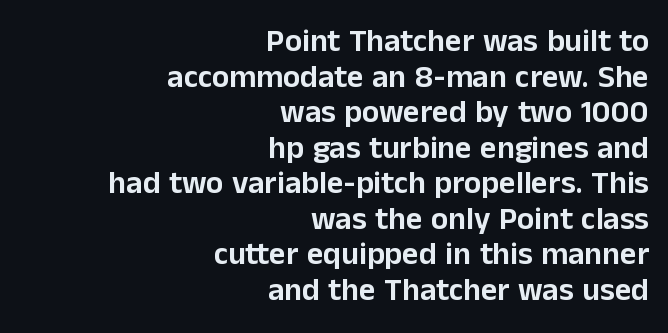
Q: Is the text italic (slanted)? A: No, it is upright.
Q: Is the typeface a serif or a sans-serif typeface? A: Sans-serif.
Q: Is the text underlined? A: No.
Q: How is the paragraph aligned? A: Right-aligned.
Q: Is the spacing between letters normal or unusually wide? A: Normal.
Q: Is the spacing between lines tight, normal or loose? A: Tight.
Q: Width (condensed, normal, or wide)? A: Normal.
Q: Stroke contrast? A: Low.
Q: x-height? A: Medium.
Q: Monospaced? A: No.
